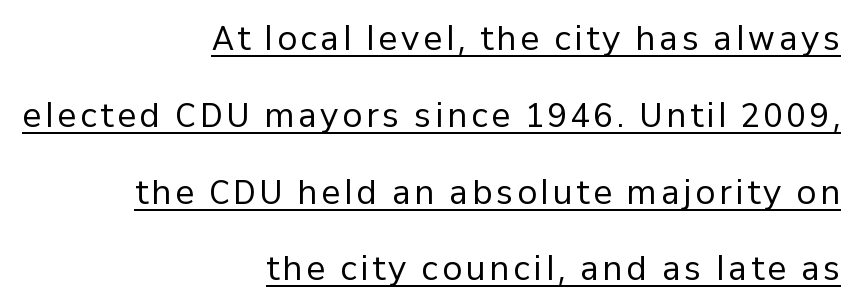
Leading: increased. Each letter keeps its own natural width here, so spacing adapts to shape. Notice how the passage keeps a crisp vertical edge on the right only. Nope, no serifs anywhere on these letters. A roman cut, with each character standing at attention. A rule runs beneath these lines of type.
